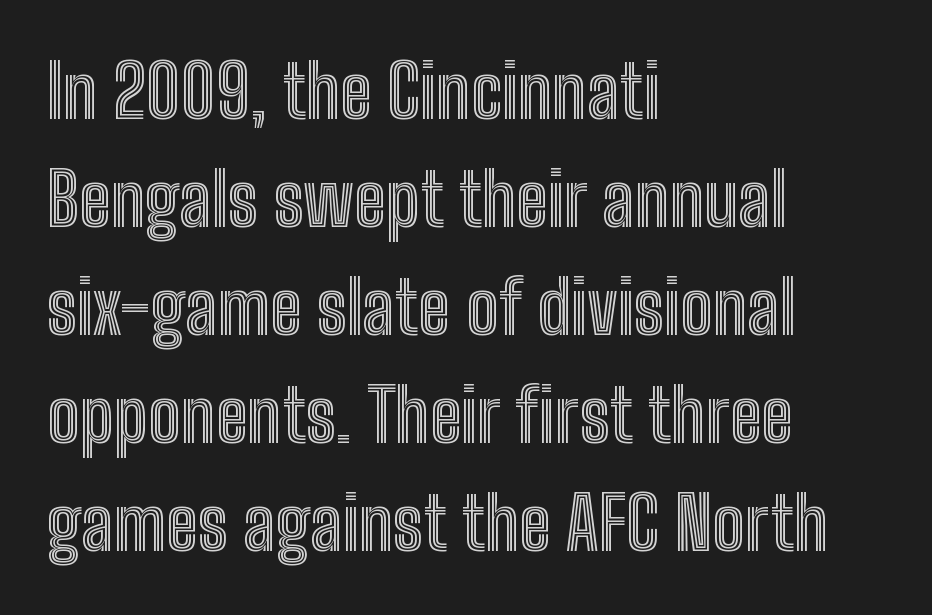
{"italic": "no", "width": "condensed", "x_height": "medium", "monospaced": "no", "underline": "no", "align": "left", "line_spacing": "normal", "line_spacing_ratio": 1.48, "letter_spacing": "normal", "letter_spacing_em": 0.0, "glyph_px": 73}
